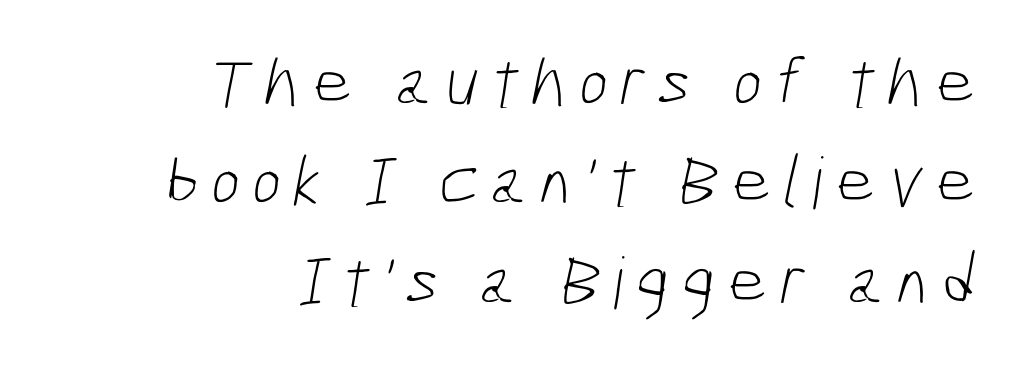
{"serif": "no", "bold": "no", "weight": "light", "width": "condensed", "stroke_contrast": "low", "x_height": "medium", "monospaced": "no", "underline": "no", "align": "right", "line_spacing": "normal", "line_spacing_ratio": 1.4, "glyph_px": 71}
